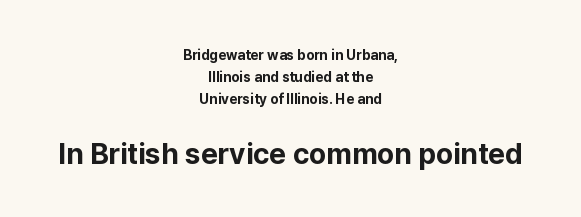
The image shows 29 px bold sans-serif type, upright; set centered, normal line spacing (1.58x), normal letter spacing, not underlined; the second (bottom) block is 2.07x larger; low stroke contrast and a medium x-height.
